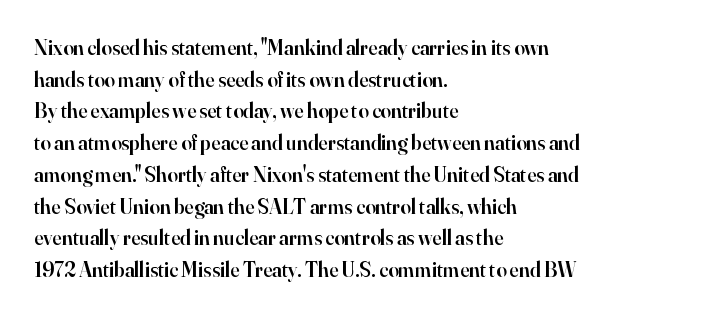
Italic? Not at all — the glyphs are vertical. A typesetter would call this zero additional tracking. The typesetting leans somewhat heavy: a semibold. The string is rendered with underlining switched off. The setting favours the left margin, as ordinary paragraphs usually do.
